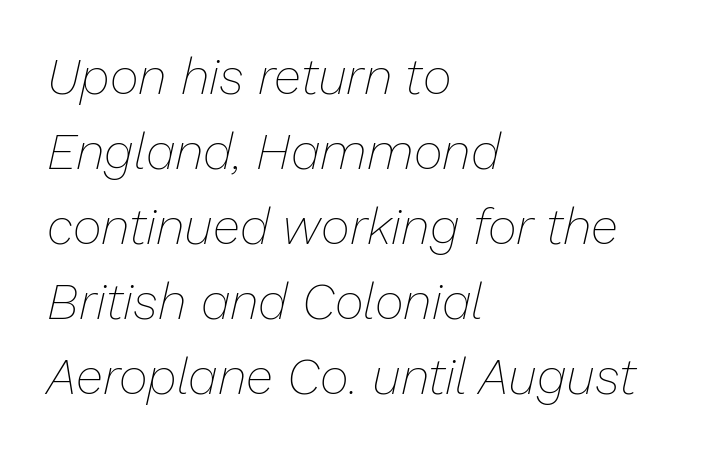
{"italic": "yes", "lean": "right", "slant_degrees": 13, "bold": "no", "weight": "thin", "width": "normal", "stroke_contrast": "low", "x_height": "medium", "monospaced": "no", "underline": "no", "align": "left", "line_spacing": "normal", "line_spacing_ratio": 1.5, "letter_spacing": "normal", "letter_spacing_em": 0.0, "glyph_px": 50}
